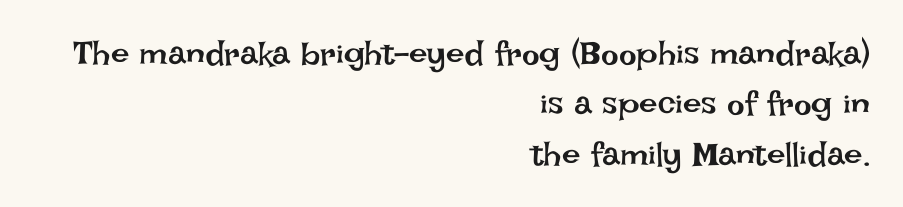
The image shows 33 px regular-weight type, upright; set right-aligned, normal line spacing (1.53x), normal letter spacing, not underlined; low stroke contrast and a large x-height.
